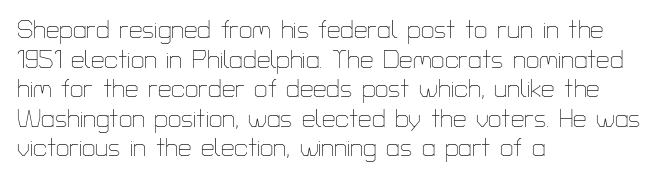
Words appear dense and cohesive because spacing is normal. Stem width sits at or under what a default text font uses. Honestly, there is no underline to notice here at all. The lettering stays uniformly vertical, giving the passage a roman look.
